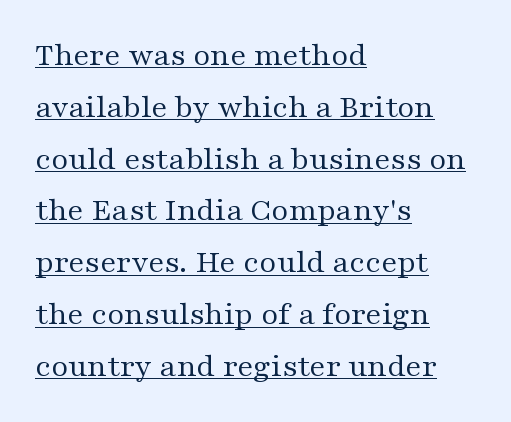
{"serif": "yes", "italic": "no", "bold": "no", "weight": "regular", "width": "wide", "stroke_contrast": "medium", "x_height": "medium", "monospaced": "no", "underline": "yes", "align": "left", "line_spacing": "normal", "line_spacing_ratio": 1.57, "letter_spacing": "normal", "letter_spacing_em": 0.0, "glyph_px": 33}
